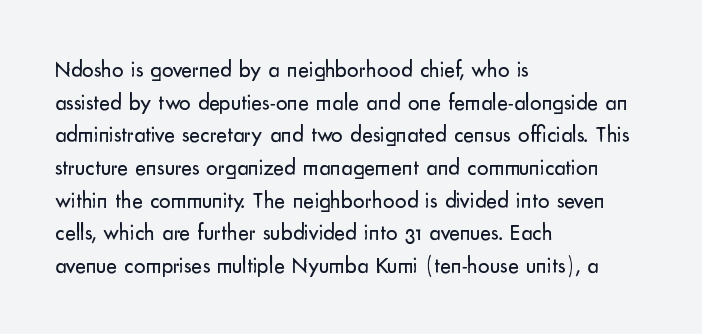
Characters follow at the spacing the type designer built in. The letterforms sit at book weight or below. Rendered with straight, roman letterforms. The rows are spaced the way most documents space them. The strip under each line holds only bare page.
